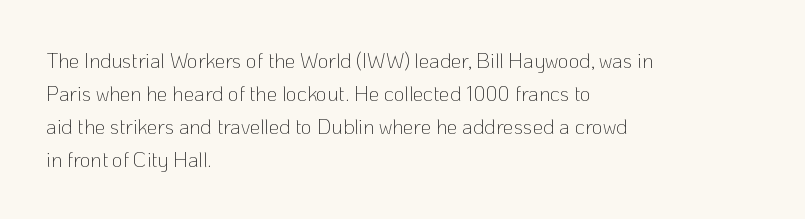
Q: Is the text bold? A: No.
Q: Is the text italic (slanted)? A: No, it is upright.
Q: Is the text underlined? A: No.
Q: How is the paragraph aligned? A: Left-aligned.
Q: Is the spacing between letters normal or unusually wide? A: Normal.
Q: Is the spacing between lines tight, normal or loose? A: Normal.
